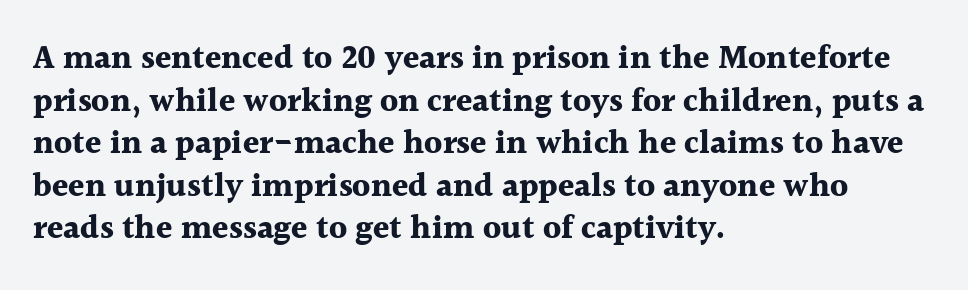
{"serif": "yes", "italic": "no", "bold": "yes", "weight": "bold", "width": "normal", "x_height": "medium", "monospaced": "no", "underline": "no", "align": "left", "line_spacing": "normal", "line_spacing_ratio": 1.29, "letter_spacing": "normal", "letter_spacing_em": 0.0, "glyph_px": 33}
